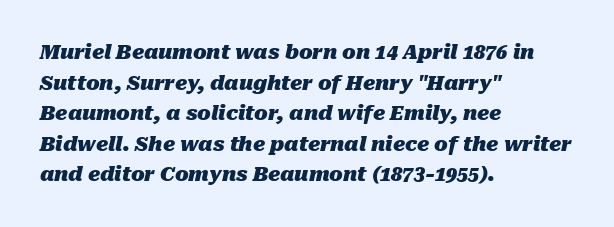
{"italic": "yes", "lean": "right", "slant_degrees": 10, "bold": "yes", "underline": "no", "align": "left", "line_spacing": "normal", "line_spacing_ratio": 1.53, "letter_spacing": "normal", "letter_spacing_em": 0.0, "glyph_px": 20}
